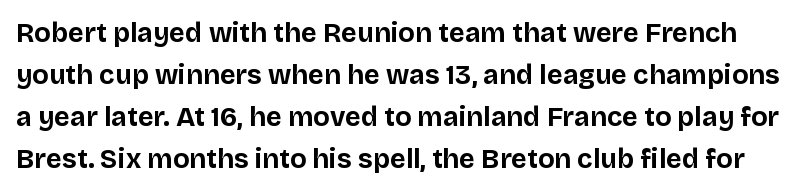
Q: Is the text bold? A: Yes.
Q: Is the text italic (slanted)? A: No, it is upright.
Q: Is the text underlined? A: No.
Q: Is the spacing between letters normal or unusually wide? A: Normal.
Q: Is the spacing between lines tight, normal or loose? A: Normal.
